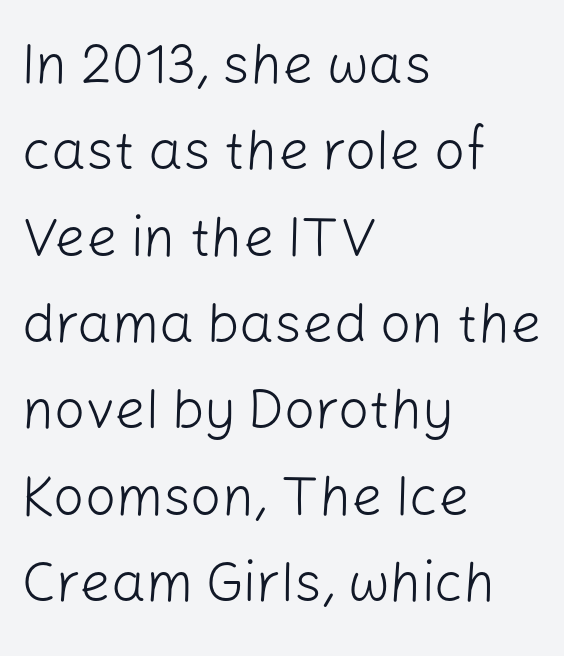
{"serif": "no", "italic": "no", "bold": "no", "weight": "light", "width": "normal", "stroke_contrast": "low", "x_height": "medium", "monospaced": "no", "underline": "no", "align": "left", "line_spacing": "normal", "line_spacing_ratio": 1.57, "letter_spacing": "normal", "letter_spacing_em": 0.0, "glyph_px": 55}
